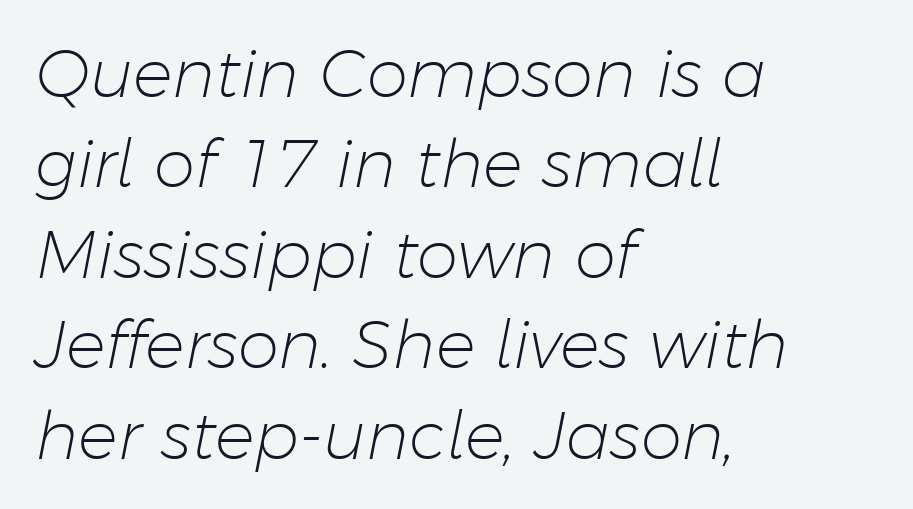
{"italic": "yes", "lean": "right", "slant_degrees": 11, "bold": "no", "weight": "light", "width": "normal", "stroke_contrast": "low", "x_height": "medium", "monospaced": "no", "underline": "no", "align": "left", "line_spacing": "normal", "line_spacing_ratio": 1.37, "letter_spacing": "normal", "letter_spacing_em": 0.0, "glyph_px": 66}
